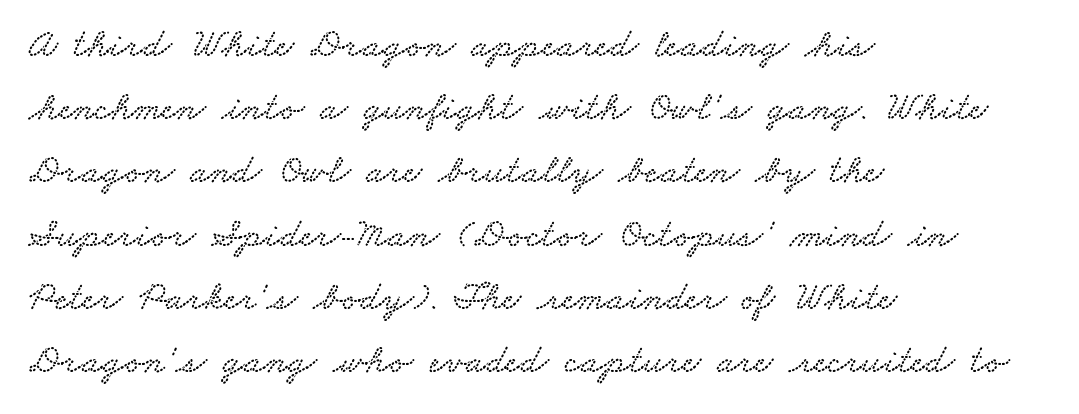
To sum up the face: it has serifs. Character widths vary here, with narrow letters taking less room than wide ones. A classic flush-left, rag-right setting is used for this passage. The passage shown has conventional tracking throughout.
